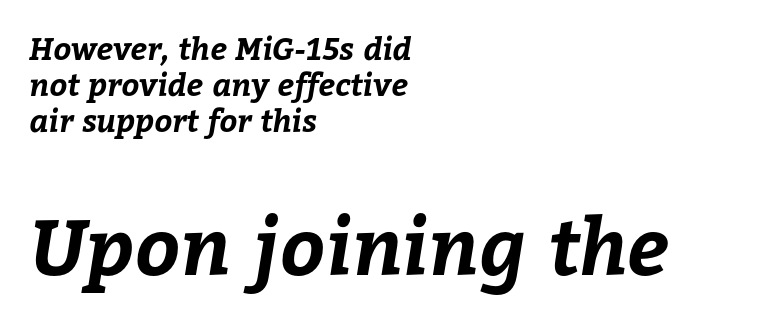
Think of a printed novel: that variable character pitch is what you see here. Any mark beneath the type? The region is blank. Caption: standard tracking, unaltered. Notice how thick the strokes are: this is what a full bold looks like.
